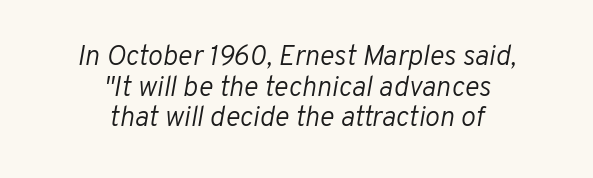
The letters advance in unequal steps, a hallmark of proportional type. Is the type heavy? It reads as light-to-regular instead. If you drew a line through each stem, it would be angled. You could call the tracking neutral — neither tight nor loose. The rag falls on both sides of this text block equally.
